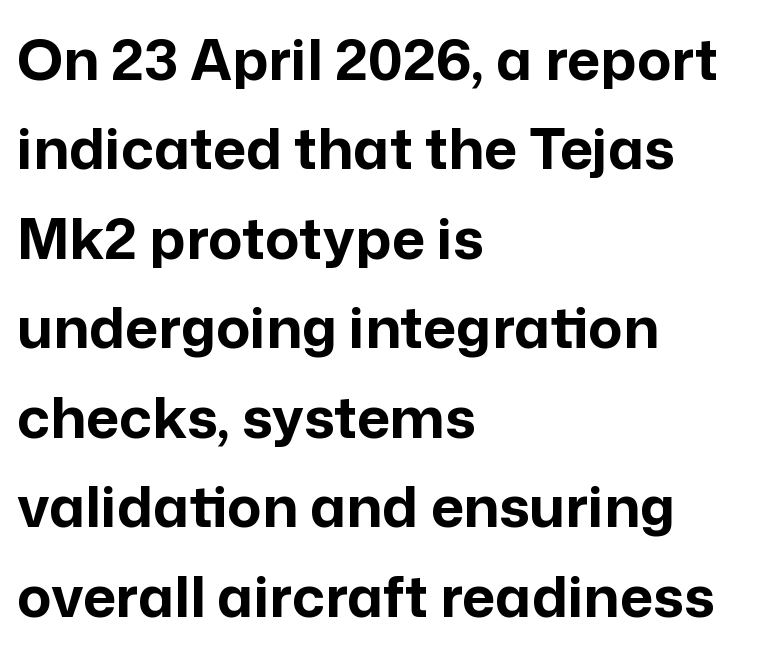
Q: Is the text bold? A: Yes.
Q: Is the text italic (slanted)? A: No, it is upright.
Q: Is the typeface a serif or a sans-serif typeface? A: Sans-serif.
Q: Is the text underlined? A: No.
Q: How is the paragraph aligned? A: Left-aligned.
Q: Is the spacing between letters normal or unusually wide? A: Normal.
Q: Is the spacing between lines tight, normal or loose? A: Normal.
Q: Width (condensed, normal, or wide)? A: Normal.
Q: Stroke contrast? A: Low.
Q: x-height? A: Medium.
Q: Monospaced? A: No.
